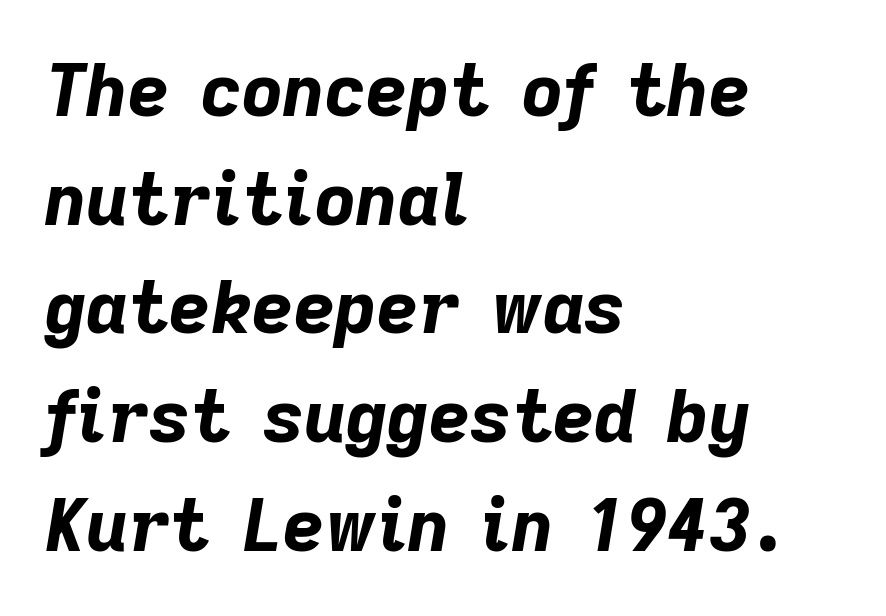
{"italic": "yes", "lean": "right", "slant_degrees": 9, "bold": "yes", "weight": "bold", "width": "normal", "stroke_contrast": "low", "x_height": "medium", "monospaced": "no", "underline": "no", "align": "left", "line_spacing": "normal", "line_spacing_ratio": 1.51, "letter_spacing": "normal", "letter_spacing_em": 0.0, "glyph_px": 72}
